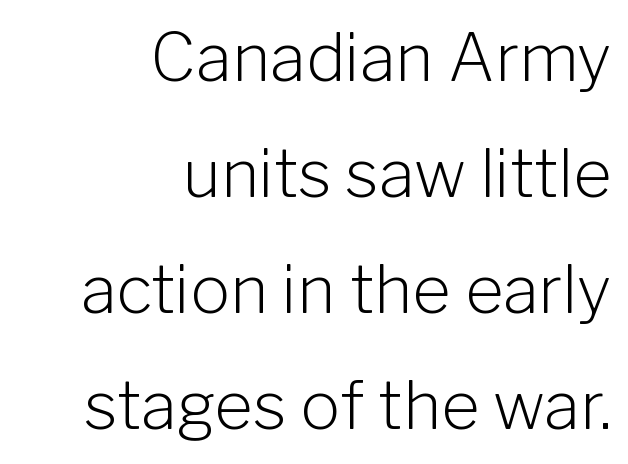
Q: Is the text bold? A: No.
Q: Is the text italic (slanted)? A: No, it is upright.
Q: Is the typeface a serif or a sans-serif typeface? A: Sans-serif.
Q: Is the text underlined? A: No.
Q: How is the paragraph aligned? A: Right-aligned.
Q: Is the spacing between letters normal or unusually wide? A: Normal.
Q: Width (condensed, normal, or wide)? A: Normal.
Q: Stroke contrast? A: Low.
Q: x-height? A: Medium.
Q: Monospaced? A: No.
